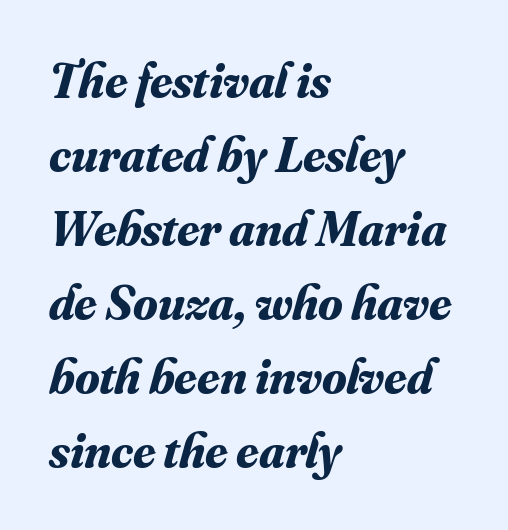
How are the letters spaced? Ordinarily, with no added tracking. This is serif lettering, the kind often seen in printed books. These lines were composed using italics. Typesetter's note: full bold, strokes at maximum text heaviness. The space directly below the letters is spotless.
